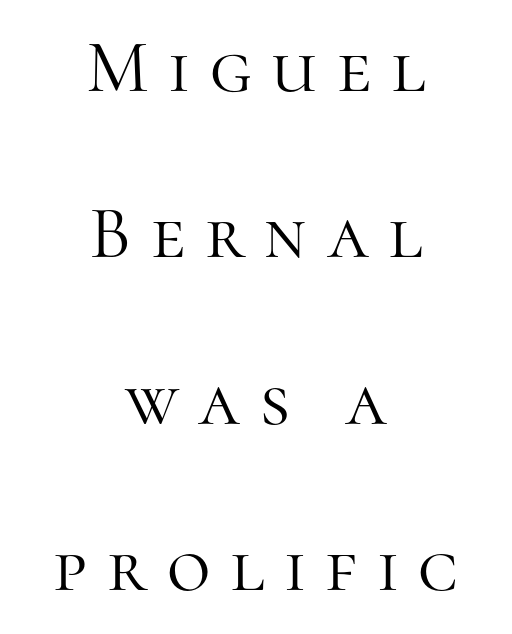
Honestly, there is no underline to notice here at all. How would I describe the line gaps? Wide and relaxed. Ink coverage per letter is moderate at most. What kind of face is this? One with serifs.
